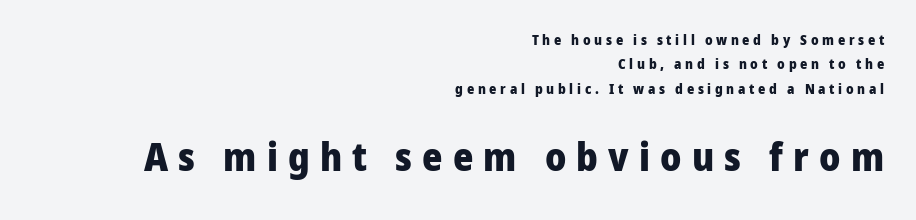
Does the type have serifs? No, each stem ends abruptly. The area under the type is left untouched. Every character sits straight up, as roman type does. Substantial extra tracking has been applied to these lines. Does the bottom block carry the larger type? Yes, it does. The lines in this sample share a right terminus and differ only in where they begin.
